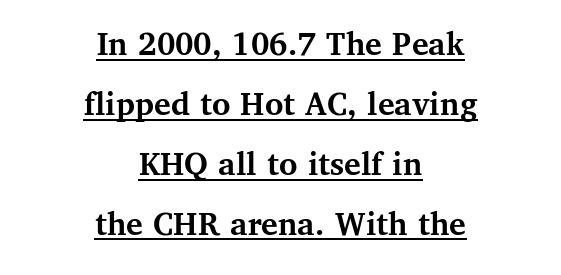
The typography opts for an upright posture over an oblique one. The face used here has the dense, thick strokes of a bold. Caption: standard tracking, unaltered. Compared with a flush-left layout, this one balances lines on the center instead.
